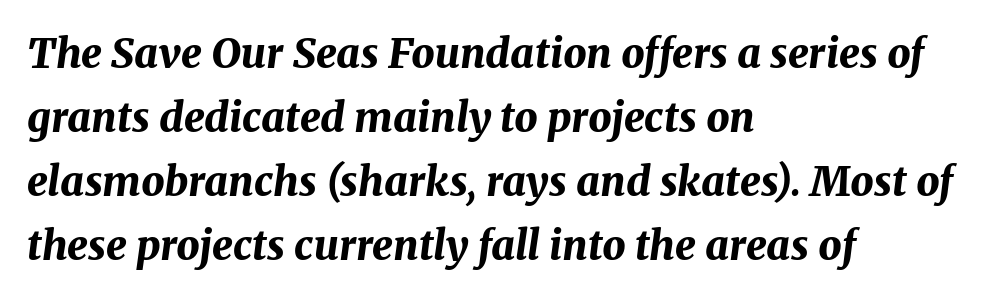
Q: Is the text bold? A: Yes.
Q: Is the text italic (slanted)? A: Yes, it leans right by about 8 degrees.
Q: Is the text underlined? A: No.
Q: How is the paragraph aligned? A: Left-aligned.
Q: Is the spacing between letters normal or unusually wide? A: Normal.
Q: Is the spacing between lines tight, normal or loose? A: Normal.
Q: Width (condensed, normal, or wide)? A: Normal.
Q: Stroke contrast? A: Medium.
Q: x-height? A: Medium.
Q: Monospaced? A: No.
